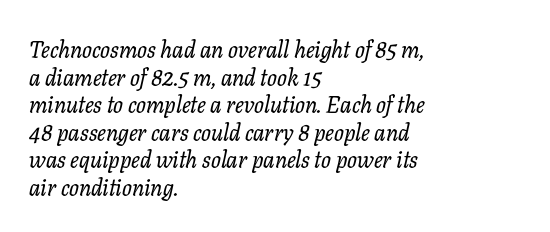
{"italic": "yes", "lean": "right", "slant_degrees": 11, "underline": "no", "align": "left", "line_spacing_ratio": 1.2, "letter_spacing": "normal", "letter_spacing_em": 0.0, "glyph_px": 23}
